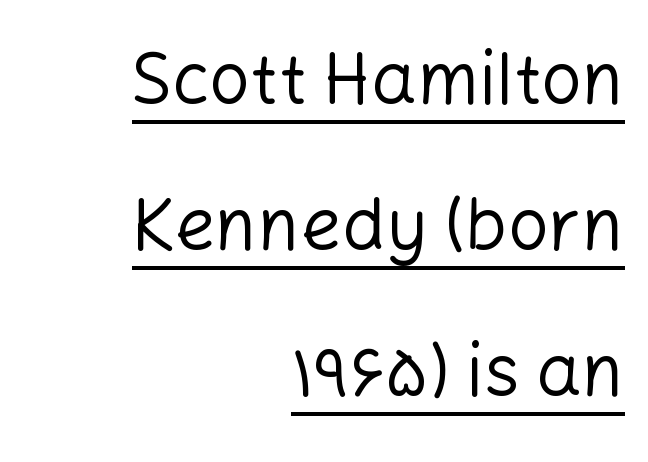
{"serif": "no", "italic": "no", "bold": "no", "weight": "regular", "width": "normal", "stroke_contrast": "low", "x_height": "medium", "monospaced": "no", "underline": "yes", "align": "right", "line_spacing": "loose", "line_spacing_ratio": 2.03, "letter_spacing": "normal", "letter_spacing_em": 0.0, "glyph_px": 72}
